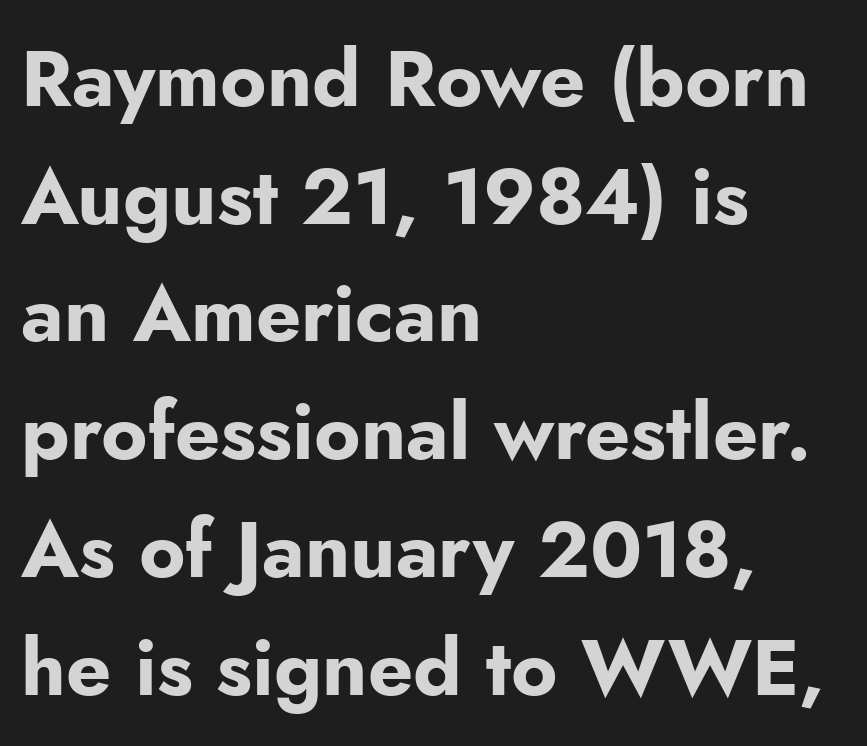
Does the leading feel generous? No, just average. Has an underline been added? It has not. I'd call this a sans setting — the letters go barefoot. These lines carry a lot of weight — the face is fully bold. If you drew a ruler down the left edge, every line would touch it. Letter spacing: default.
